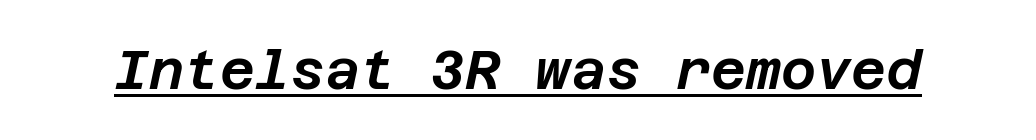
The image shows 54 px text type, italic (leaning right); set normal letter spacing, underlined; low stroke contrast and a large x-height.
